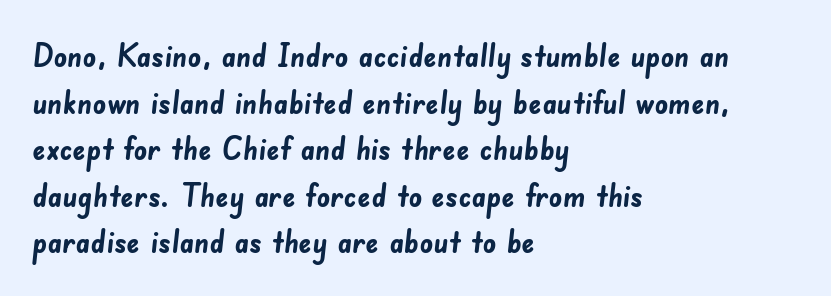
Q: Is the text bold? A: Yes.
Q: Is the typeface a serif or a sans-serif typeface? A: Sans-serif.
Q: Is the text underlined? A: No.
Q: How is the paragraph aligned? A: Left-aligned.
Q: Is the spacing between letters normal or unusually wide? A: Normal.
Q: Is the spacing between lines tight, normal or loose? A: Normal.
Q: Width (condensed, normal, or wide)? A: Normal.
Q: Stroke contrast? A: Low.
Q: x-height? A: Small.
Q: Monospaced? A: No.
